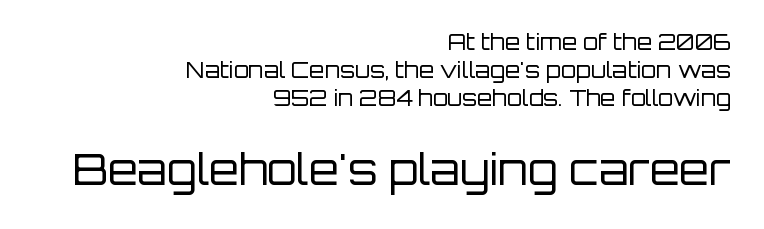
Q: Is the text bold? A: No.
Q: Is the text italic (slanted)? A: No, it is upright.
Q: Is the typeface a serif or a sans-serif typeface? A: Sans-serif.
Q: Is the text underlined? A: No.
Q: How is the paragraph aligned? A: Right-aligned.
Q: Is the spacing between letters normal or unusually wide? A: Normal.
Q: Is the spacing between lines tight, normal or loose? A: Normal.
Q: Which block of text is set in a larger size, the first (top) or the second (bottom)? A: The second (bottom) one.
Q: Width (condensed, normal, or wide)? A: Normal.
Q: Stroke contrast? A: Low.
Q: x-height? A: Large.
Q: Monospaced? A: No.
